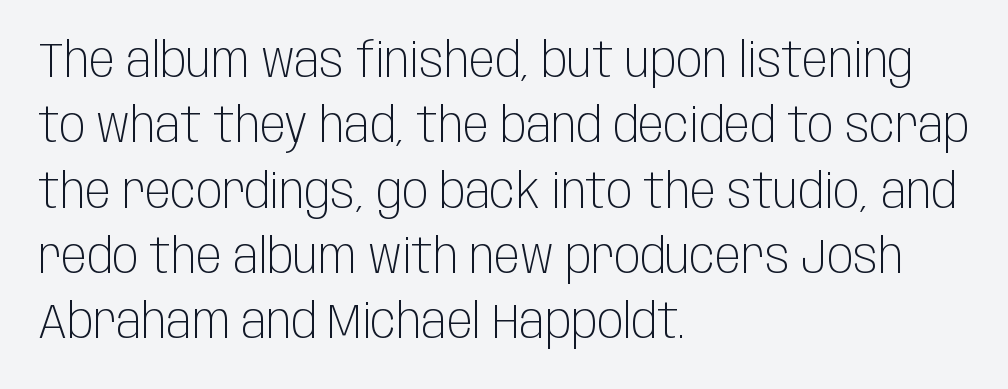
{"serif": "no", "italic": "no", "bold": "no", "weight": "light", "width": "condensed", "stroke_contrast": "low", "x_height": "large", "monospaced": "no", "underline": "no", "align": "left", "line_spacing": "normal", "line_spacing_ratio": 1.36, "letter_spacing": "normal", "letter_spacing_em": 0.0, "glyph_px": 48}
